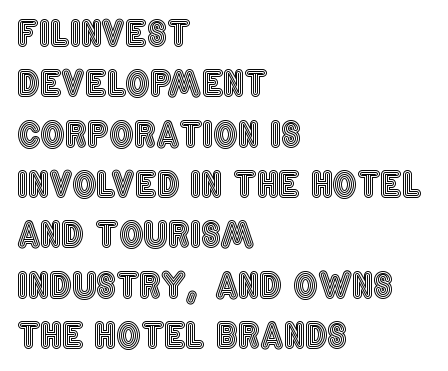
This sample has the flowing, uneven cadence of proportional lettering. The line-height multiplier appears to be the usual default. The lettering holds an erect, upright posture throughout. The rendering anchors every line to the left-hand side. The space directly below the letters is spotless. Characters follow at the spacing the type designer built in.
